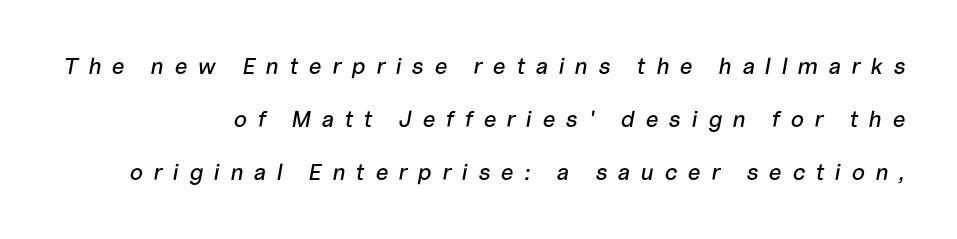
The font's italic variant was chosen for this text. The rendering anchors every line to the right-hand side. Tracking value appears strongly positive — letters spread wide. The foot of each line stays bare and open.
